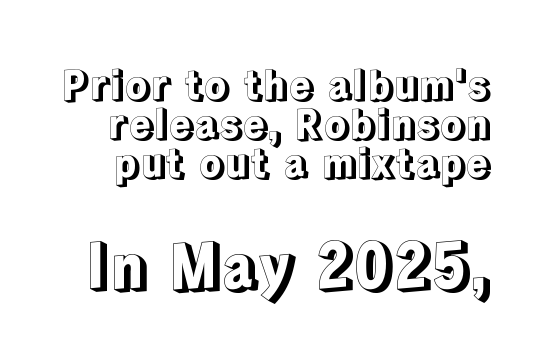
{"italic": "no", "width": "normal", "x_height": "medium", "monospaced": "no", "underline": "no", "line_spacing": "tight", "line_spacing_ratio": 0.95, "letter_spacing": "normal", "letter_spacing_em": 0.0, "larger_block": "second", "size_ratio": 1.49, "glyph_px": 61}
